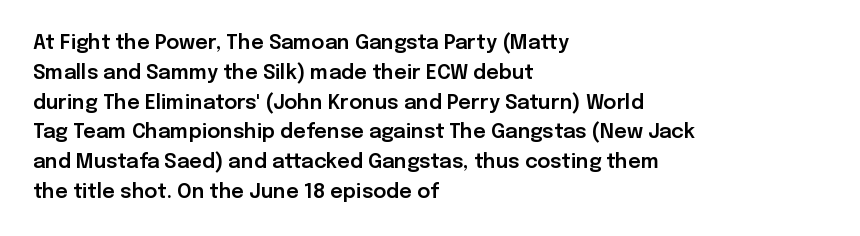
Notice how descenders clear the ascenders below comfortably — that's standard leading. In terms of letterspacing, this is plain default setting. Descender tails drop into unmarked territory. Layout note: lines flush left. The typography opts for an upright posture over an oblique one.
